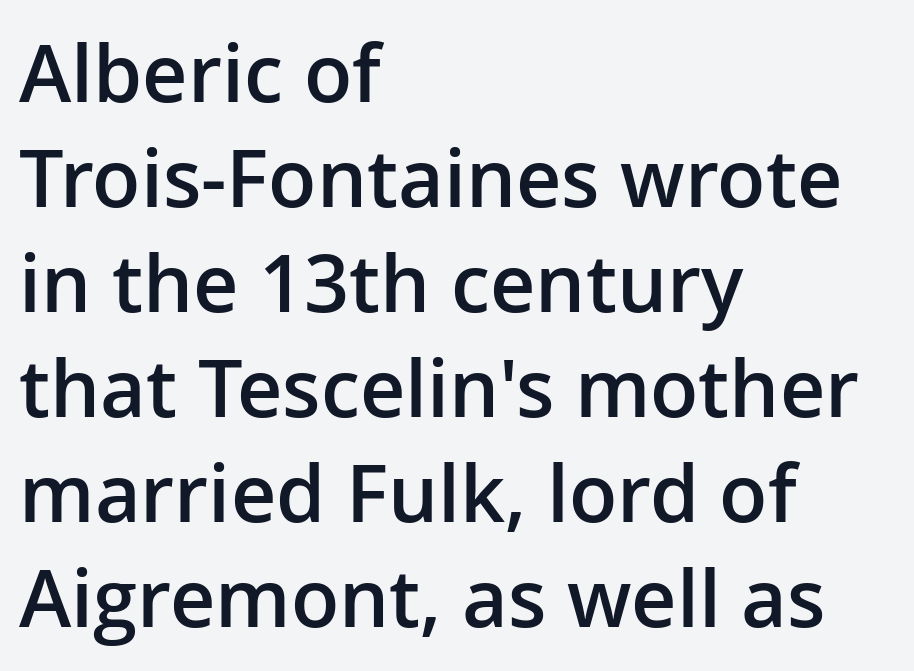
{"serif": "no", "italic": "no", "bold": "semi", "weight": "semibold", "width": "normal", "stroke_contrast": "low", "x_height": "medium", "monospaced": "no", "underline": "no", "align": "left", "line_spacing": "normal", "line_spacing_ratio": 1.33, "letter_spacing": "normal", "letter_spacing_em": 0.0, "glyph_px": 79}
